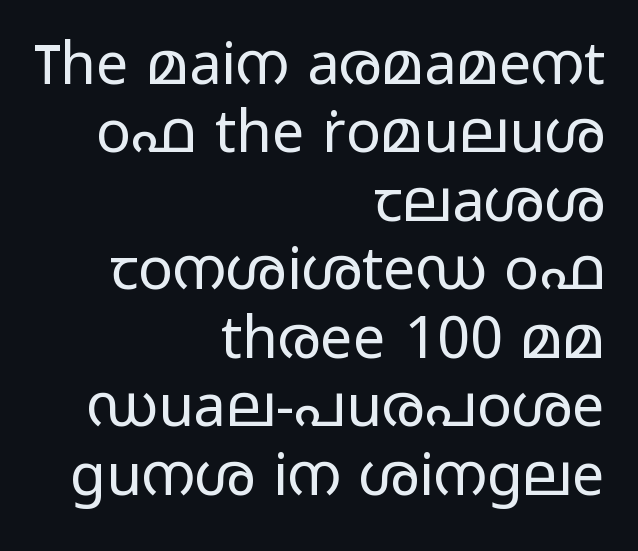
Here the designer chose a conventional face with non-uniform glyph widths. Counters stay open thanks to moderate or lighter strokes. Type without underlining. Short and long lines alike share a common ending point at right.
